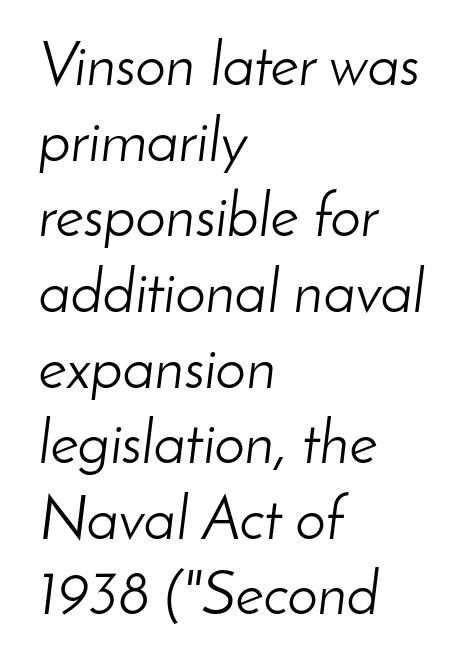
{"italic": "yes", "lean": "right", "slant_degrees": 8, "bold": "no", "weight": "light", "width": "normal", "stroke_contrast": "low", "x_height": "small", "monospaced": "no", "underline": "no", "align": "left", "line_spacing_ratio": 1.24, "letter_spacing": "normal", "letter_spacing_em": 0.0, "glyph_px": 61}
